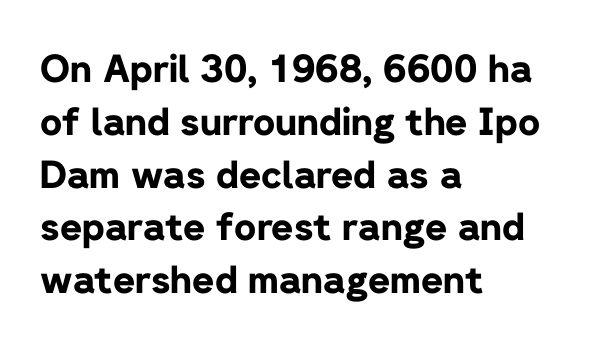
{"serif": "no", "italic": "no", "bold": "yes", "weight": "bold", "width": "normal", "stroke_contrast": "low", "x_height": "medium", "monospaced": "no", "underline": "no", "align": "left", "line_spacing": "normal", "line_spacing_ratio": 1.39, "letter_spacing": "normal", "letter_spacing_em": 0.0, "glyph_px": 38}
